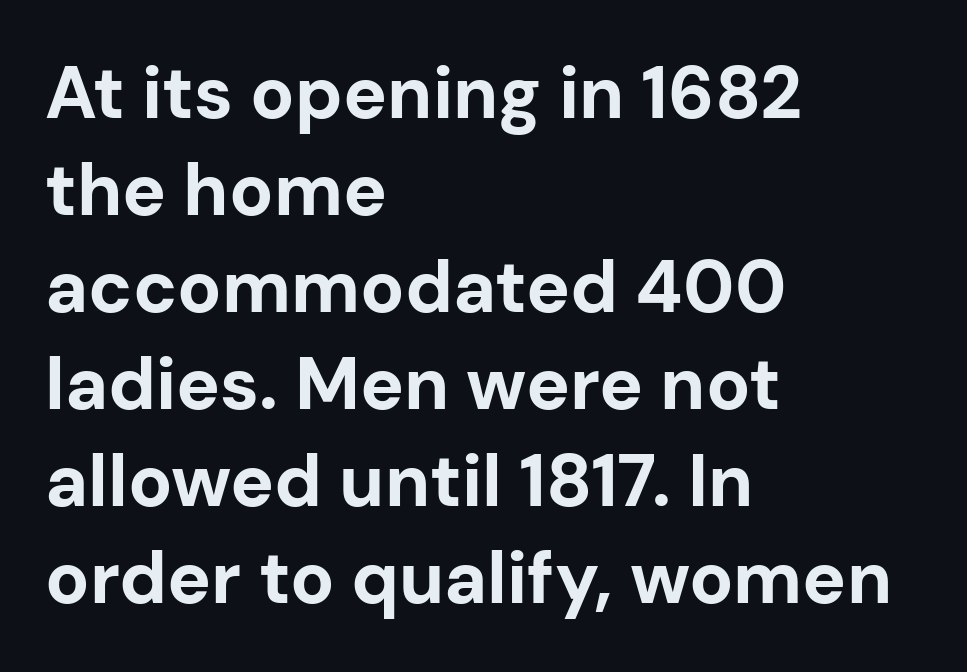
A typesetter would call this leading conventional body-copy spacing. You could not count columns in this text — the font is proportionally spaced. Does the weight exceed regular? Yes, all the way to bold. The letters sit at their default tracking, neither squeezed nor spread. The lines are quadded left. The axis of the letterforms is exactly vertical.
